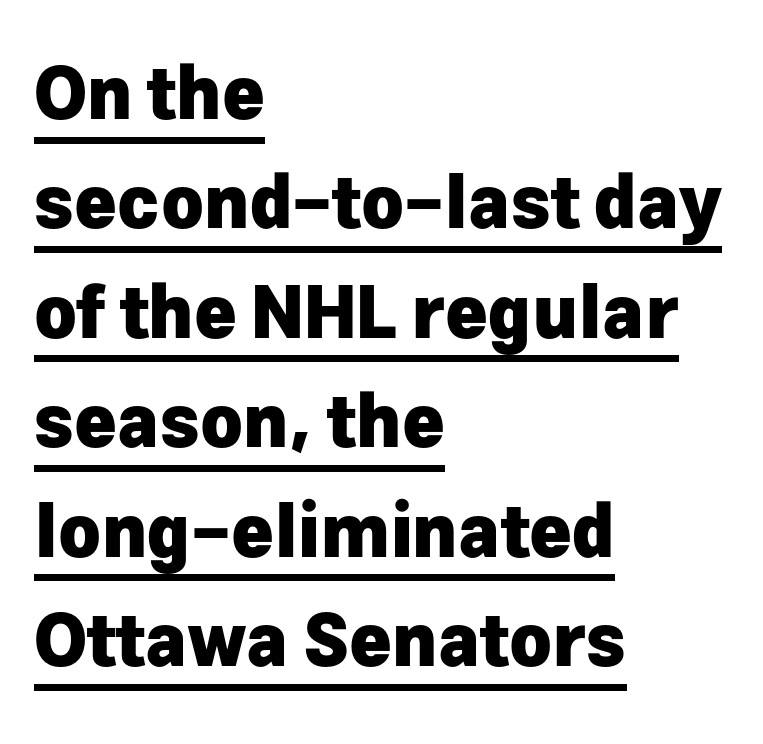
{"serif": "no", "italic": "no", "bold": "yes", "weight": "heavy", "width": "normal", "stroke_contrast": "low", "x_height": "medium", "monospaced": "no", "underline": "yes", "align": "left", "line_spacing": "normal", "line_spacing_ratio": 1.52, "letter_spacing": "normal", "letter_spacing_em": 0.0, "glyph_px": 72}
